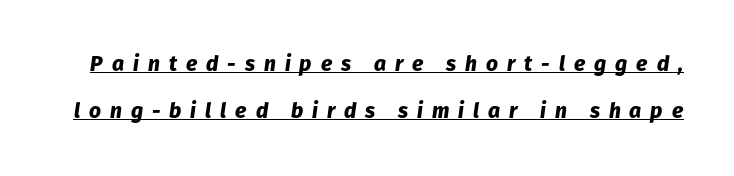
Q: Is the text bold? A: Yes.
Q: Is the text italic (slanted)? A: Yes, it leans right by about 8 degrees.
Q: Is the text underlined? A: Yes.
Q: Is the spacing between letters normal or unusually wide? A: Unusually wide.
Q: Is the spacing between lines tight, normal or loose? A: Loose.
